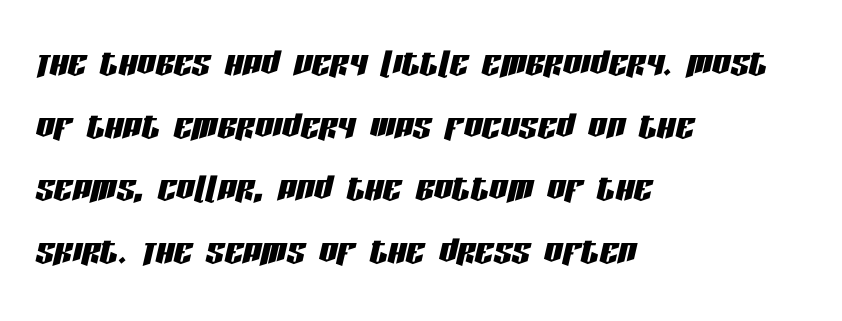
Each row of text sits above clean, open space. The line-height multiplier appears to be the usual default. The horizontal fit of the characters is conventional and even. The rendering uses natural spacing where letterforms have individual widths.
